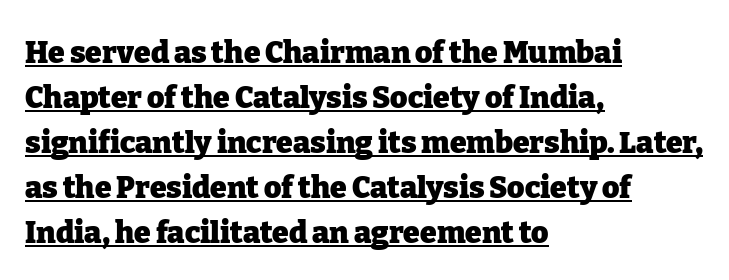
{"serif": "yes", "italic": "no", "bold": "yes", "weight": "heavy", "width": "normal", "stroke_contrast": "low", "x_height": "medium", "monospaced": "no", "underline": "yes", "align": "left", "line_spacing": "normal", "line_spacing_ratio": 1.5, "letter_spacing": "normal", "letter_spacing_em": 0.0, "glyph_px": 30}
